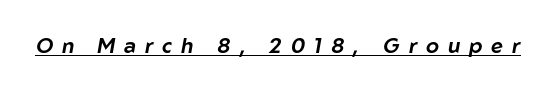
{"italic": "yes", "lean": "right", "slant_degrees": 10, "underline": "yes", "letter_spacing": "wide", "letter_spacing_em": 0.43, "glyph_px": 21}
